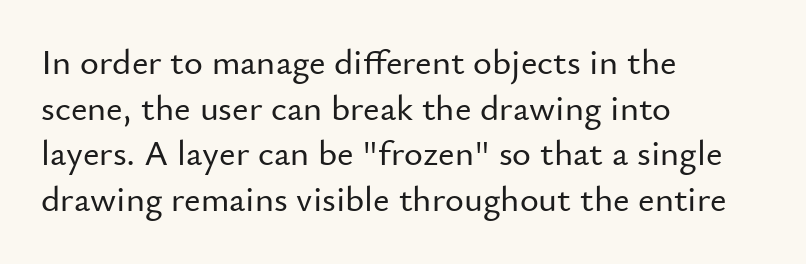
Here the designer chose a conventional face with non-uniform glyph widths. Decoration check: the copy has no underline. No italicization has been applied; the sample stays upright. Tracking here is standard; glyphs follow each other at the usual distance. The paragraph has a hard left edge and a soft right edge. The passage shown stacks its lines at a standard gap.
